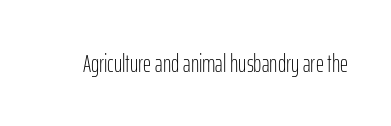
The rendering keeps characters at their native spacing. The font sits on the lighter half of the weight spectrum, regular included. Quick note: underline off. Is there any slant? The stems are plumb.
